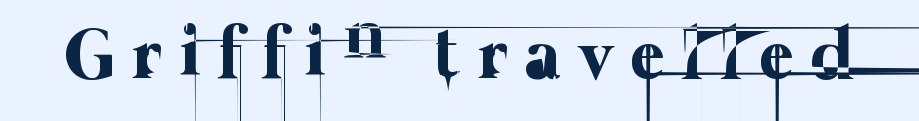
Underline: absent. The font sits on the lighter half of the weight spectrum, regular included. The letters advance in unequal steps, a hallmark of proportional type. Inter-character spacing is expanded well beyond the font's built-in metrics.
